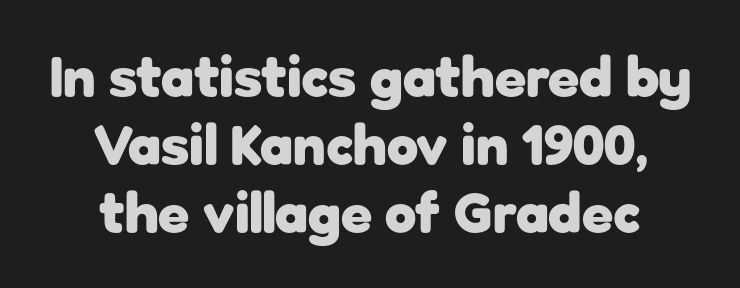
{"serif": "no", "italic": "no", "bold": "yes", "weight": "heavy", "width": "normal", "stroke_contrast": "low", "x_height": "medium", "monospaced": "no", "underline": "no", "align": "center", "line_spacing_ratio": 1.19, "letter_spacing": "normal", "letter_spacing_em": 0.0, "glyph_px": 57}
